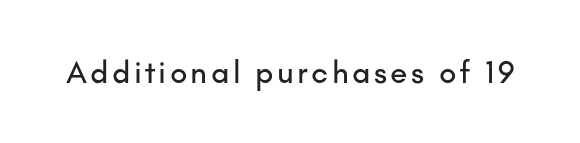
{"serif": "no", "italic": "no", "width": "normal", "stroke_contrast": "low", "x_height": "small", "monospaced": "no", "underline": "no", "glyph_px": 32}
